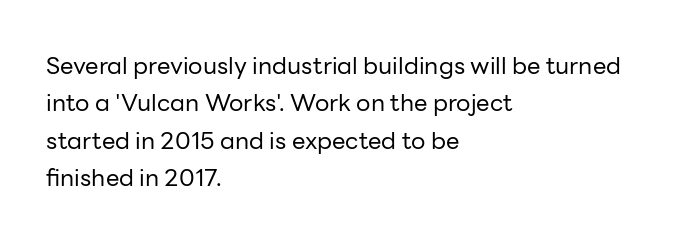
{"italic": "no", "bold": "no", "underline": "no", "align": "left", "line_spacing": "normal", "line_spacing_ratio": 1.56, "letter_spacing": "normal", "letter_spacing_em": 0.0, "glyph_px": 24}
